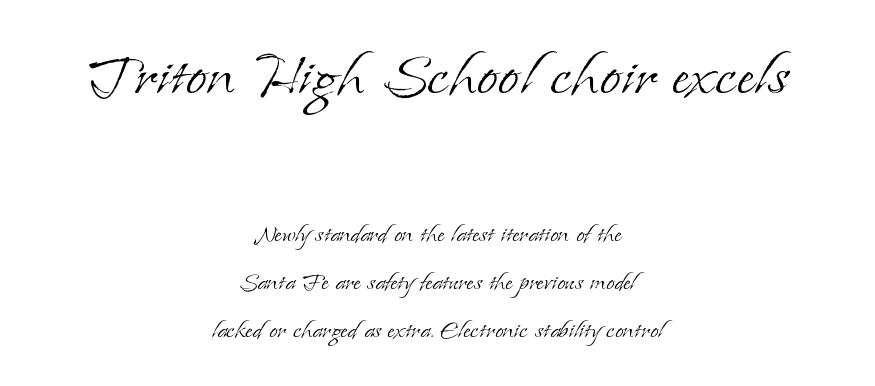
{"serif": "yes", "bold": "no", "weight": "light", "width": "normal", "stroke_contrast": "low", "x_height": "small", "monospaced": "no", "underline": "no", "align": "center", "line_spacing": "normal", "line_spacing_ratio": 1.6, "letter_spacing": "normal", "letter_spacing_em": 0.0, "larger_block": "first", "size_ratio": 2.53, "glyph_px": 76}
